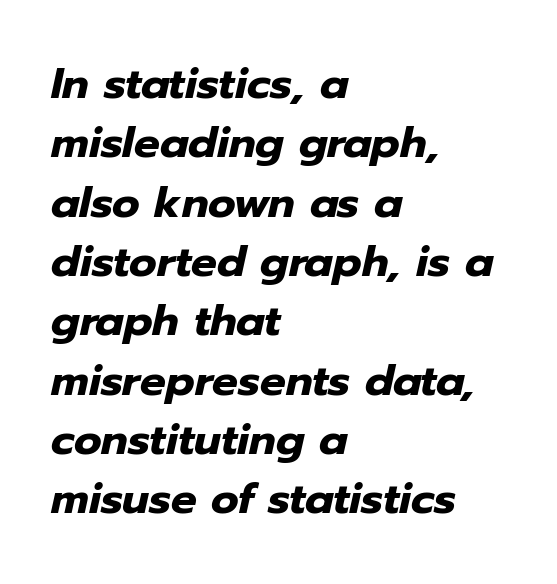
The image shows 43 px heavy type, italic (leaning right); set left-aligned, normal line spacing (1.38x), normal letter spacing, not underlined; low stroke contrast and a medium x-height.
